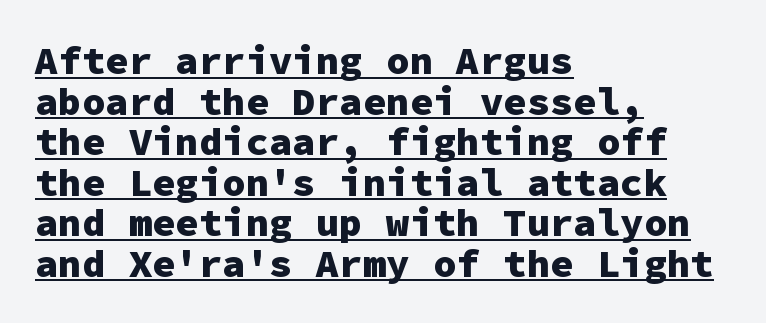
{"serif": "no", "italic": "no", "bold": "yes", "weight": "heavy", "width": "normal", "stroke_contrast": "low", "x_height": "medium", "monospaced": "yes", "underline": "yes", "align": "left", "line_spacing": "tight", "line_spacing_ratio": 1.04, "letter_spacing": "normal", "letter_spacing_em": 0.0, "glyph_px": 39}
